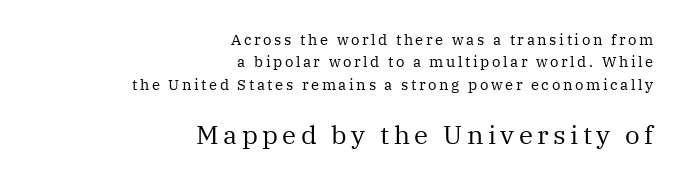
Q: Is the text bold? A: No.
Q: Is the text italic (slanted)? A: No, it is upright.
Q: Is the text underlined? A: No.
Q: How is the paragraph aligned? A: Right-aligned.
Q: Is the spacing between lines tight, normal or loose? A: Normal.
Q: Which block of text is set in a larger size, the first (top) or the second (bottom)? A: The second (bottom) one.
